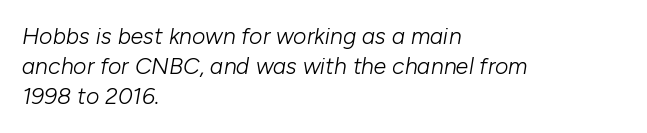
Honestly, the row spacing looks completely unremarkable. Spacing between characters is what you'd get straight out of the box. The paragraph has a hard left edge and a soft right edge. Heft: none added — not bold. The words here are not underlined.
